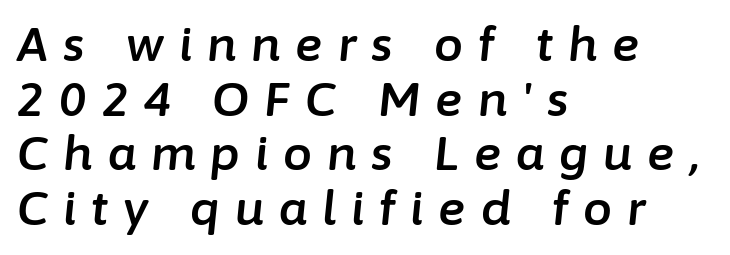
{"italic": "yes", "lean": "right", "slant_degrees": 6, "width": "normal", "stroke_contrast": "low", "x_height": "medium", "monospaced": "no", "underline": "no", "align": "left", "line_spacing_ratio": 1.19, "letter_spacing": "wide", "letter_spacing_em": 0.33, "glyph_px": 46}
